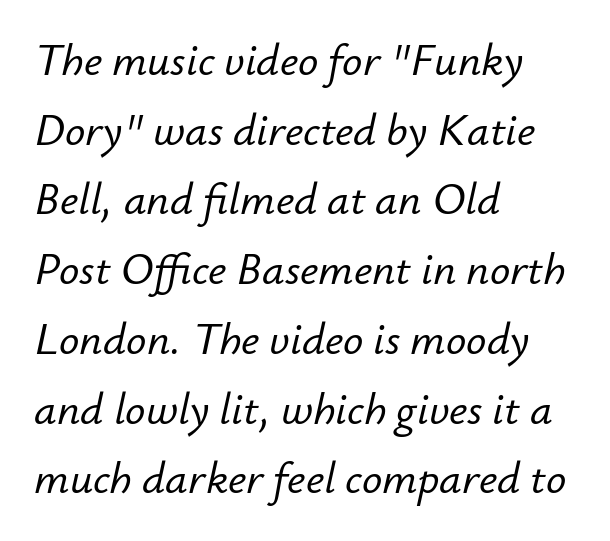
Character widths vary here, with narrow letters taking less room than wide ones. Anything drawn beneath the words? Only blank space. Students, note that the glyphs here touch the page at normal intervals. Normally led — the rows are evenly, conventionally spaced.
